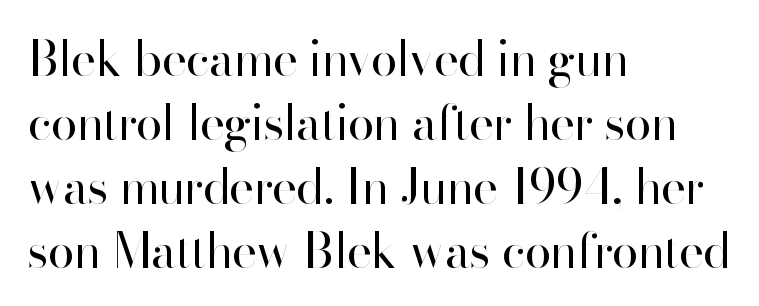
Q: Is the text bold? A: No.
Q: Is the text italic (slanted)? A: No, it is upright.
Q: Is the typeface a serif or a sans-serif typeface? A: Sans-serif.
Q: Is the text underlined? A: No.
Q: How is the paragraph aligned? A: Left-aligned.
Q: Is the spacing between letters normal or unusually wide? A: Normal.
Q: Is the spacing between lines tight, normal or loose? A: Normal.
Q: Width (condensed, normal, or wide)? A: Normal.
Q: Stroke contrast? A: High.
Q: x-height? A: Small.
Q: Monospaced? A: No.
